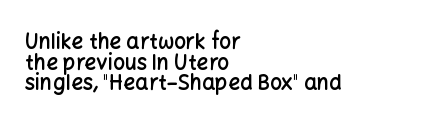
Q: Is the text bold? A: Semi-bold.
Q: Is the text italic (slanted)? A: No, it is upright.
Q: Is the text underlined? A: No.
Q: How is the paragraph aligned? A: Left-aligned.
Q: Is the spacing between letters normal or unusually wide? A: Normal.
Q: Is the spacing between lines tight, normal or loose? A: Tight.
